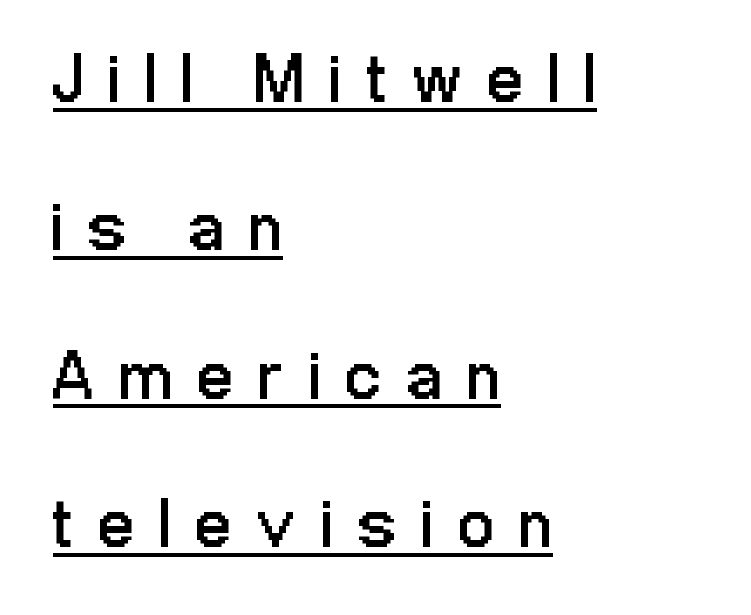
The image shows 70 px regular-weight, condensed sans-serif type, upright; set left-aligned, loose line spacing (2.12x), unusually wide letter spacing (+0.37 em), underlined; low stroke contrast and a medium x-height.
